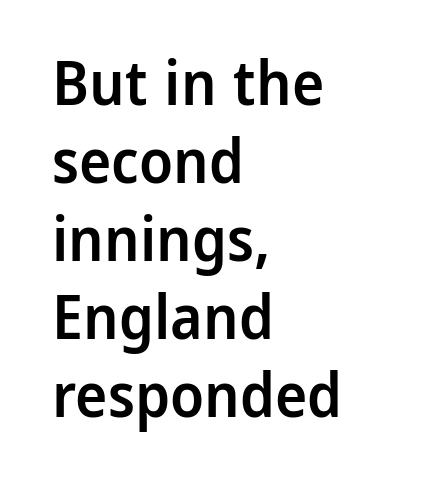
The image shows 61 px semibold sans-serif type, upright; set left-aligned, normal line spacing (1.28x), normal letter spacing, not underlined; low stroke contrast and a medium x-height.
